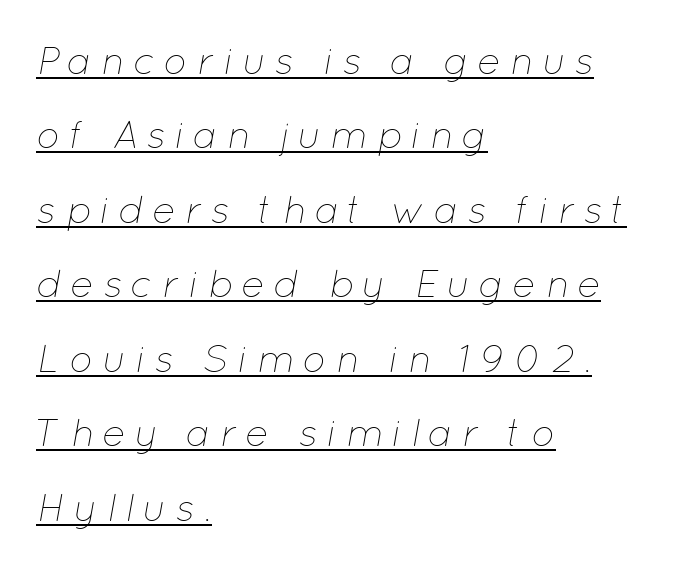
Q: Is the text bold? A: No.
Q: Is the text italic (slanted)? A: Yes, it leans right by about 12 degrees.
Q: Is the text underlined? A: Yes.
Q: How is the paragraph aligned? A: Left-aligned.
Q: Is the spacing between letters normal or unusually wide? A: Unusually wide.
Q: Is the spacing between lines tight, normal or loose? A: Loose.
Q: Width (condensed, normal, or wide)? A: Normal.
Q: Stroke contrast? A: Low.
Q: x-height? A: Medium.
Q: Monospaced? A: No.
